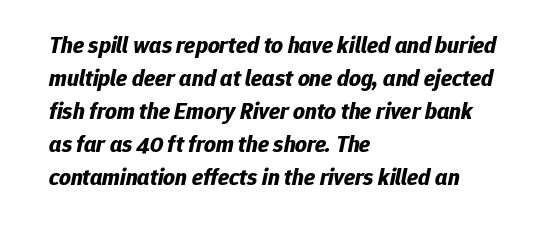
{"italic": "yes", "lean": "right", "slant_degrees": 12, "bold": "yes", "underline": "no", "align": "left", "line_spacing": "normal", "line_spacing_ratio": 1.43, "letter_spacing": "normal", "letter_spacing_em": 0.0, "glyph_px": 23}
